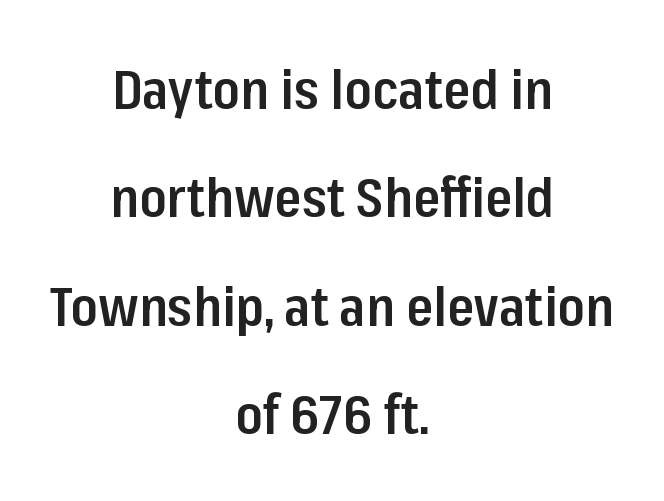
Semibold letterforms, between regular and bold. Do the characters align in a grid? No, the font is proportional. The designer went with a sans here, leaving each stem footless. Every row of glyphs is offset so its center matches the block's center. Rows of type keep a wide berth in the vertical direction. Check the space under the baseline: it is left empty.
